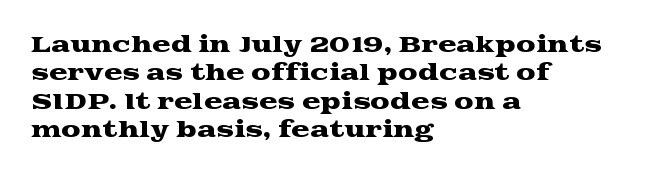
{"italic": "no", "underline": "no", "align": "left", "line_spacing": "normal", "line_spacing_ratio": 1.29, "letter_spacing": "normal", "letter_spacing_em": 0.0, "glyph_px": 22}
